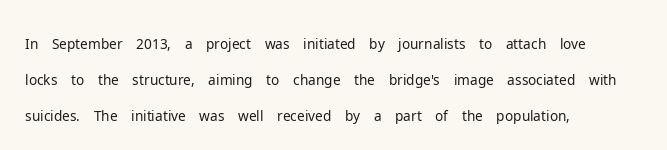
The words here are not underlined. The passage shown is typed in a proportional face where columns would drift. Nope, no serifs anywhere on these letters. These lines keep a tight, regular rhythm from letter to letter. Successive baselines arrive at the customary interval.
